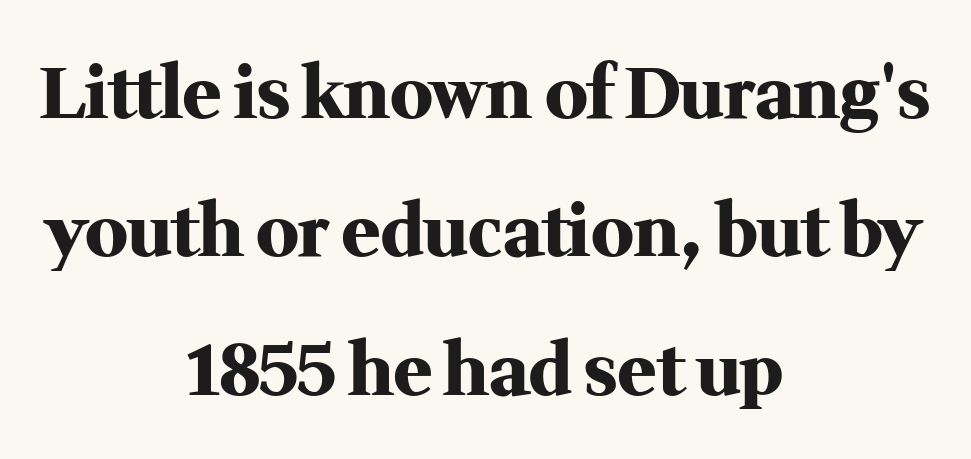
Q: Is the text bold? A: Yes.
Q: Is the text italic (slanted)? A: No, it is upright.
Q: Is the typeface a serif or a sans-serif typeface? A: Serif.
Q: Is the text underlined? A: No.
Q: How is the paragraph aligned? A: Centered.
Q: Is the spacing between letters normal or unusually wide? A: Normal.
Q: Is the spacing between lines tight, normal or loose? A: Loose.
Q: Width (condensed, normal, or wide)? A: Normal.
Q: Stroke contrast? A: Medium.
Q: x-height? A: Medium.
Q: Monospaced? A: No.
